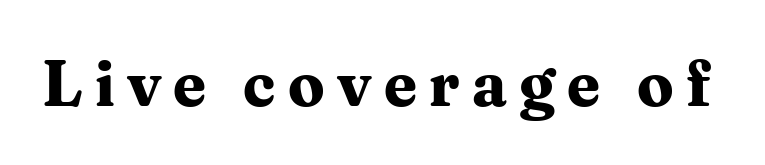
Italic? Not at all — the glyphs are vertical. Is this a fixed-width face? No — the glyphs have proportional, varying widths. This is heavy type, rendered in bold. Is this a sans? No — the strokes have serifs. The passage shown is not underscored anywhere.
